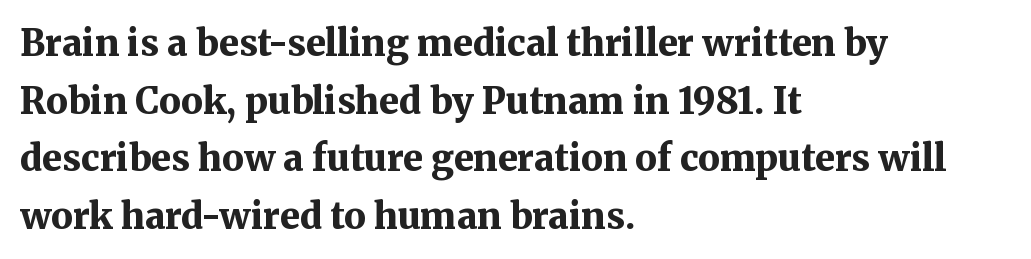
The image shows 36 px bold serif type, upright; set left-aligned, normal line spacing (1.6x), normal letter spacing, not underlined; medium stroke contrast and a medium x-height.
